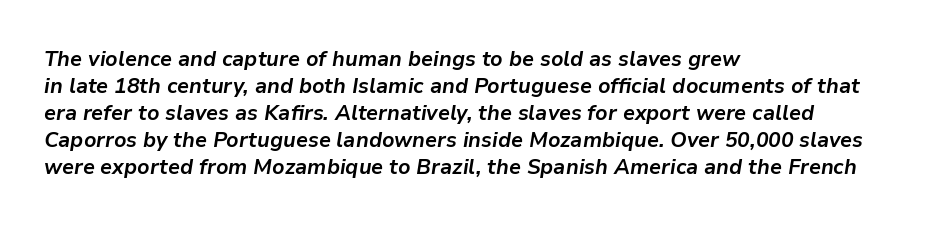
The image shows 21 px bold type, italic (leaning right); set left-aligned, normal line spacing (1.28x), normal letter spacing, not underlined.
